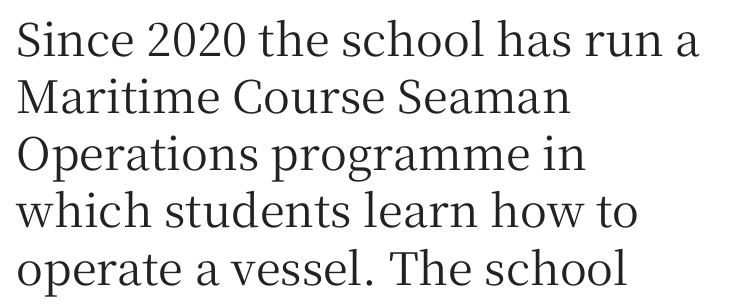
The letterforms sit shoulder to shoulder at normal distance. Vertical strokes here are truly vertical. If you drew a ruler down the left edge, every line would touch it. Has an underline been added? It has not. The passage shown is typeset with a serif family. These lines are rendered in a variable-pitch font.
